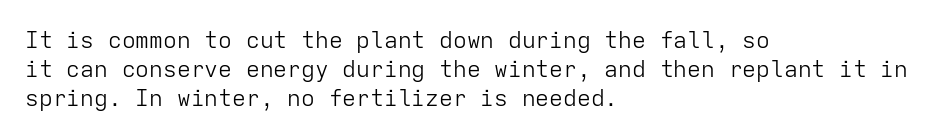
{"italic": "no", "bold": "no", "underline": "no", "align": "left", "line_spacing": "normal", "line_spacing_ratio": 1.27, "letter_spacing": "normal", "letter_spacing_em": 0.0, "glyph_px": 23}
